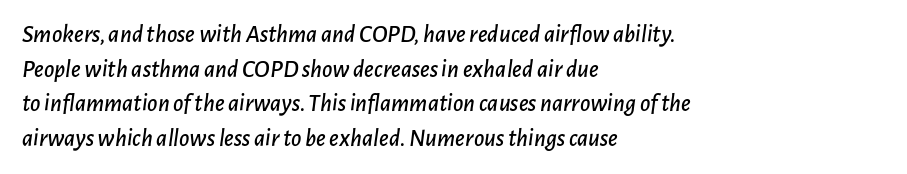
Q: Is the text italic (slanted)? A: Yes, it leans right by about 7 degrees.
Q: Is the text underlined? A: No.
Q: How is the paragraph aligned? A: Left-aligned.
Q: Is the spacing between letters normal or unusually wide? A: Normal.
Q: Is the spacing between lines tight, normal or loose? A: Normal.
